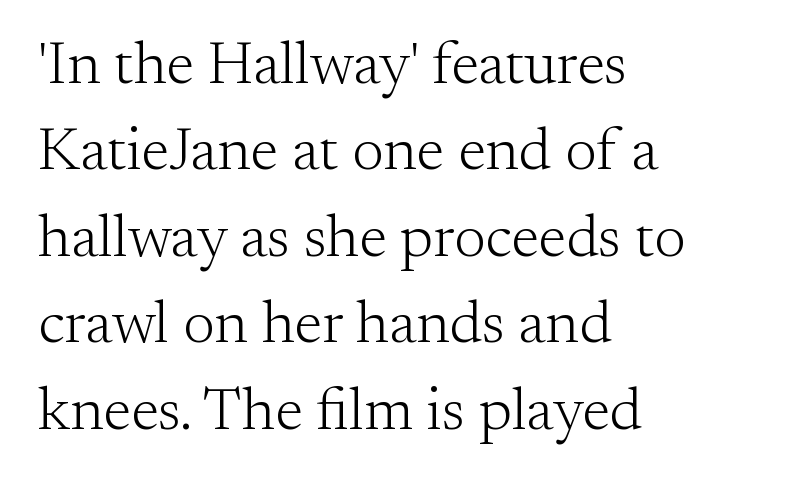
The image shows 60 px light serif type, upright; set left-aligned, normal line spacing (1.44x), normal letter spacing, not underlined; medium stroke contrast and a small x-height.
